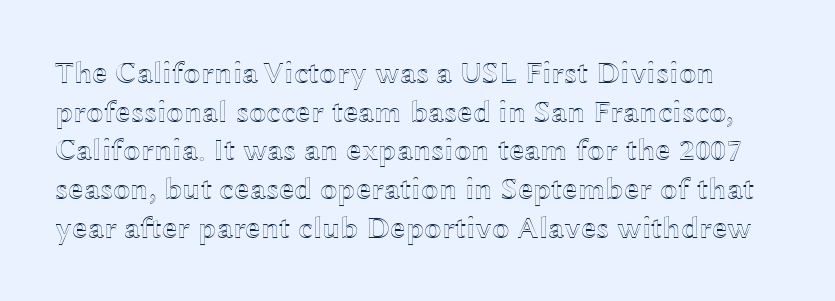
{"italic": "no", "width": "wide", "x_height": "medium", "monospaced": "no", "underline": "no", "line_spacing": "normal", "line_spacing_ratio": 1.25, "letter_spacing": "normal", "letter_spacing_em": 0.0, "glyph_px": 31}
